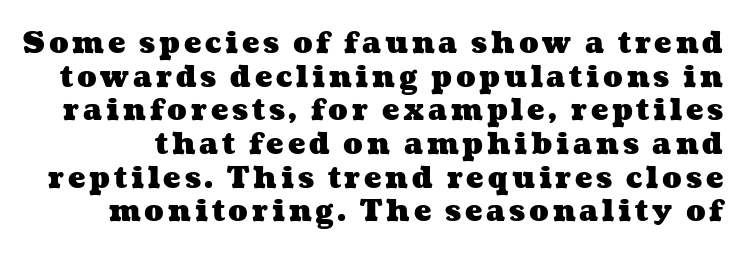
{"bold": "yes", "weight": "heavy", "width": "wide", "stroke_contrast": "medium", "x_height": "medium", "monospaced": "no", "underline": "no", "line_spacing_ratio": 1.16, "glyph_px": 29}
